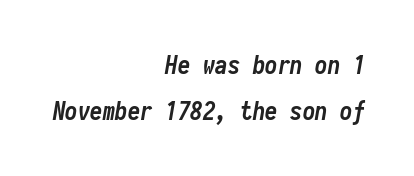
Q: Is the text bold? A: Yes.
Q: Is the text italic (slanted)? A: Yes, it leans right by about 10 degrees.
Q: Is the text underlined? A: No.
Q: How is the paragraph aligned? A: Right-aligned.
Q: Is the spacing between letters normal or unusually wide? A: Normal.
